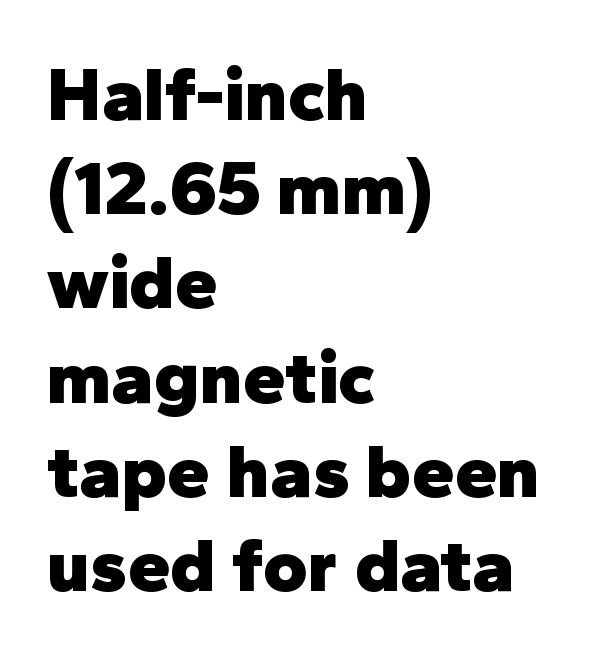
Glyph-to-glyph distance matches everyday printed text. The typeface chosen for these lines omits serifs. Visually the block forms a straight wall on the left and a jagged coastline on the right. This rendering features lettering with no underline.
